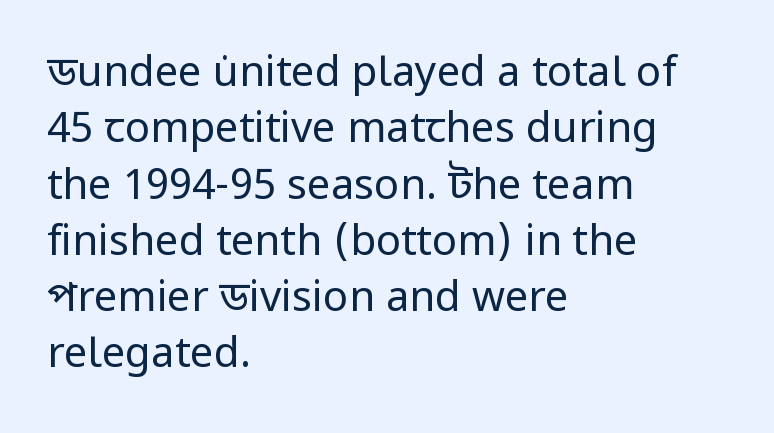
Examine the stroke ends and you'll find no serifs. A typesetter would call this proportional, since set widths differ per character. Lines of text with bare space underneath. In terms of letterspacing, this is plain default setting. One glance says typical: line gaps are just what's usual.
